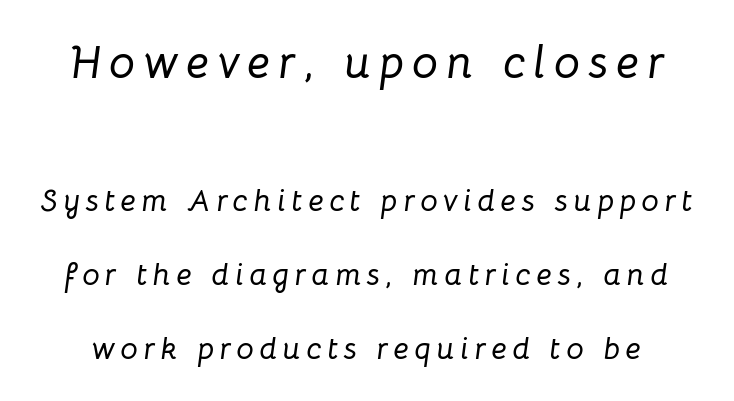
The foot of each line stays bare and open. A typesetter would call this proportional, since set widths differ per character. Two sizes are in play, and the larger belongs to the first block. The space between consecutive lines is lavish.
